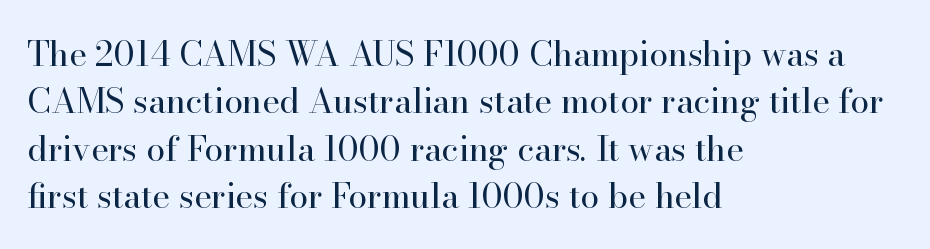
The text was rendered using a seriffed face with decorative stroke endings. Notice how the stems are strictly vertical — no italics here. How would I describe the line gaps? Plain and ordinary. Nothing unusual about the tracking: characters are spaced as the font intends.
